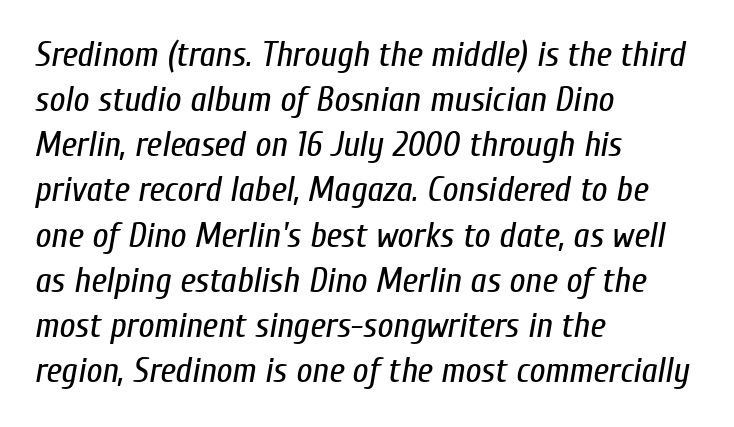
{"italic": "yes", "lean": "right", "slant_degrees": 10, "bold": "no", "weight": "regular", "width": "condensed", "stroke_contrast": "low", "x_height": "medium", "monospaced": "no", "underline": "no", "align": "left", "line_spacing": "normal", "line_spacing_ratio": 1.29, "letter_spacing": "normal", "letter_spacing_em": 0.0, "glyph_px": 35}
